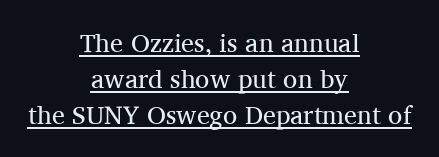
Nothing heavy about these letters — not bold at all. Typeset on center — no edge is straight. Underlining? Definitely there. No extra tracking has been applied to these lines.
